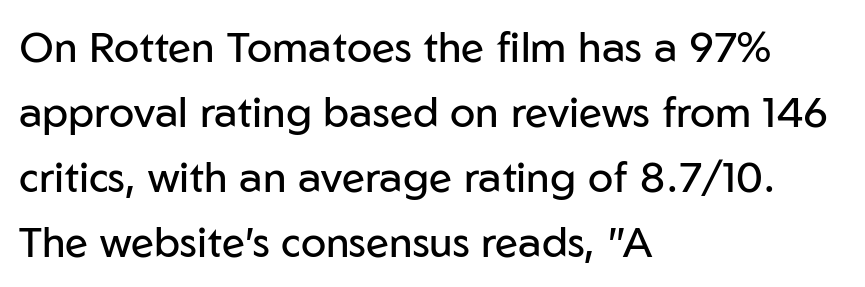
{"serif": "no", "italic": "no", "bold": "no", "weight": "regular", "width": "normal", "stroke_contrast": "low", "x_height": "medium", "monospaced": "no", "underline": "no", "align": "left", "line_spacing": "normal", "line_spacing_ratio": 1.55, "letter_spacing": "normal", "letter_spacing_em": 0.0, "glyph_px": 42}
